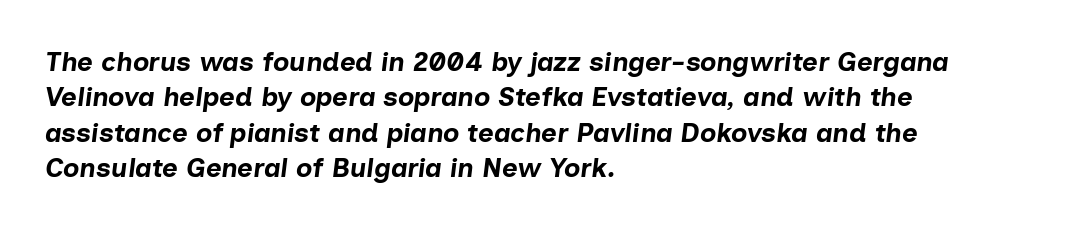
{"italic": "yes", "lean": "right", "slant_degrees": 7, "bold": "yes", "underline": "no", "align": "left", "line_spacing": "normal", "line_spacing_ratio": 1.31, "letter_spacing": "normal", "letter_spacing_em": 0.0, "glyph_px": 27}
